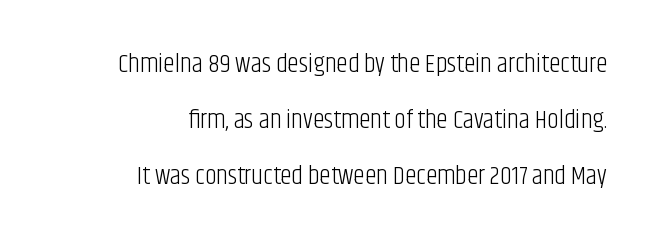
The image shows 26 px text type, upright; set right-aligned, loose line spacing (2.16x), normal letter spacing, not underlined.
